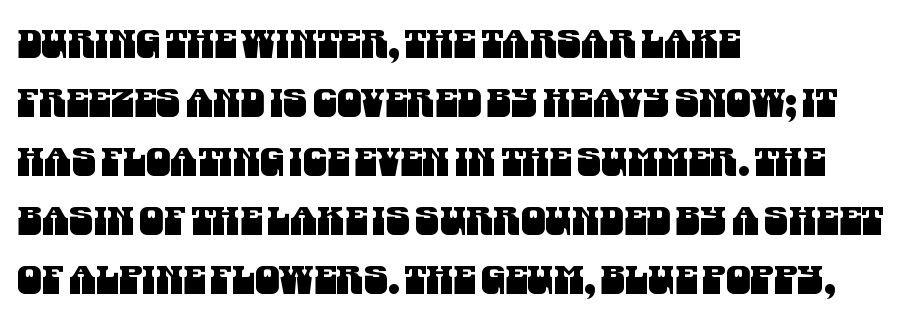
The rendering anchors every line to the left-hand side. Just letters on the line, the space beneath them empty. Note: no serifs on the glyphs. Horizontal bands of white between lines are of average thickness.
